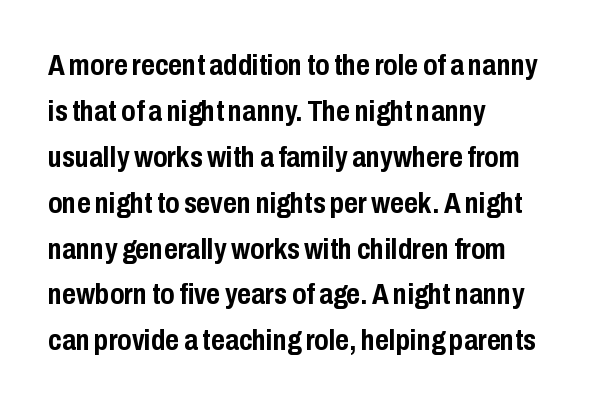
The image shows 30 px semibold, condensed sans-serif type, upright; set left-aligned, normal line spacing (1.53x), normal letter spacing, not underlined; low stroke contrast and a medium x-height.
